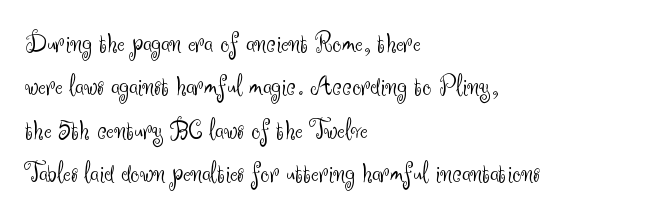
{"serif": "no", "italic": "no", "bold": "no", "weight": "light", "width": "normal", "stroke_contrast": "medium", "x_height": "small", "monospaced": "no", "underline": "no", "align": "left", "line_spacing": "normal", "line_spacing_ratio": 1.5, "letter_spacing": "normal", "letter_spacing_em": 0.0, "glyph_px": 29}
